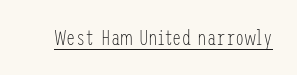
Italic: no, the glyphs are upright roman. You can see a thin bar hugging the bottom of the glyphs. Nothing heavy about these letters — not bold at all. Look at the tracking — it's just the regular setting, nothing added.
